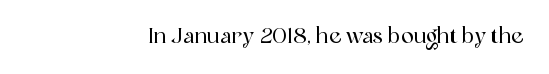
Q: Is the text italic (slanted)? A: No, it is upright.
Q: Is the text underlined? A: No.
Q: Is the spacing between letters normal or unusually wide? A: Normal.
